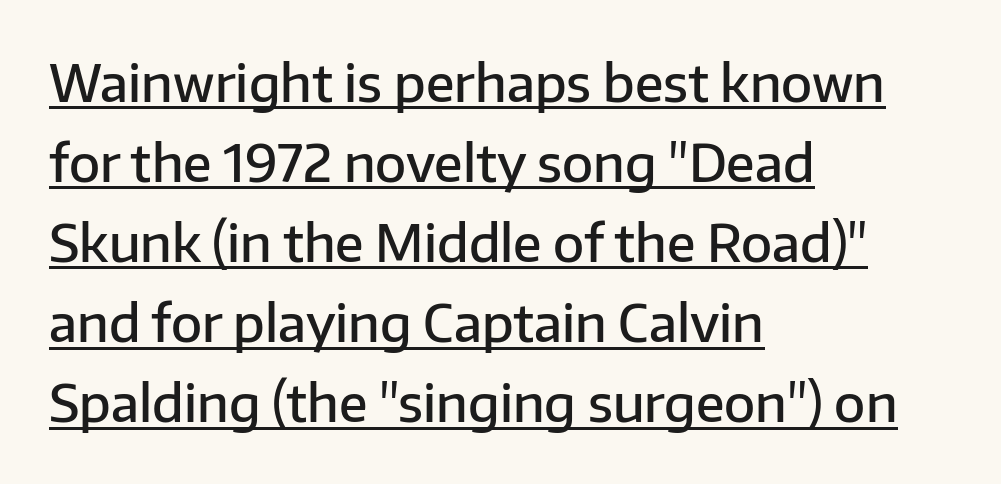
The image shows 51 px semibold sans-serif type, upright; set left-aligned, normal line spacing (1.57x), normal letter spacing, underlined; low stroke contrast and a medium x-height.
